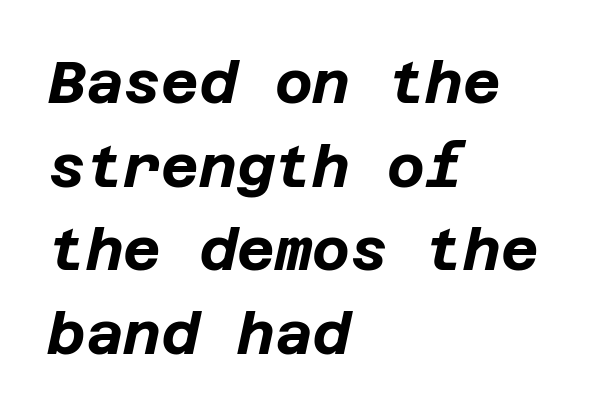
Q: Is the text bold? A: Yes.
Q: Is the text italic (slanted)? A: Yes, it leans right by about 12 degrees.
Q: Is the text underlined? A: No.
Q: How is the paragraph aligned? A: Left-aligned.
Q: Is the spacing between letters normal or unusually wide? A: Normal.
Q: Is the spacing between lines tight, normal or loose? A: Normal.
Q: Width (condensed, normal, or wide)? A: Normal.
Q: Stroke contrast? A: Low.
Q: x-height? A: Large.
